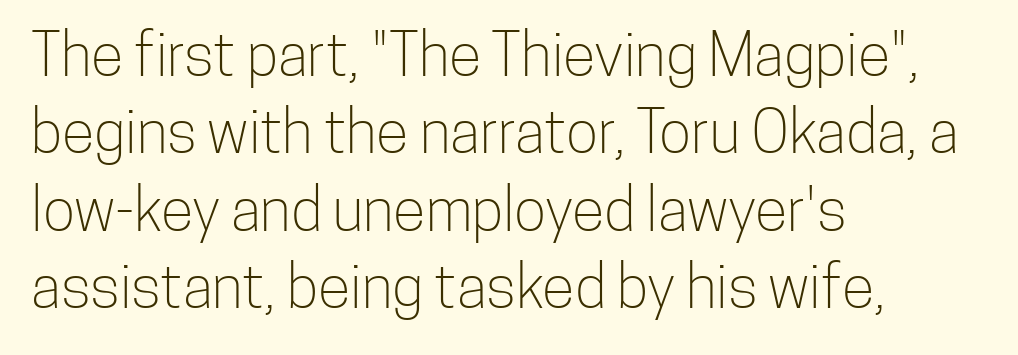
Q: Is the text bold? A: No.
Q: Is the text italic (slanted)? A: No, it is upright.
Q: Is the typeface a serif or a sans-serif typeface? A: Sans-serif.
Q: Is the text underlined? A: No.
Q: How is the paragraph aligned? A: Left-aligned.
Q: Is the spacing between letters normal or unusually wide? A: Normal.
Q: Is the spacing between lines tight, normal or loose? A: Normal.
Q: Width (condensed, normal, or wide)? A: Condensed.
Q: Stroke contrast? A: Low.
Q: x-height? A: Medium.
Q: Monospaced? A: No.
